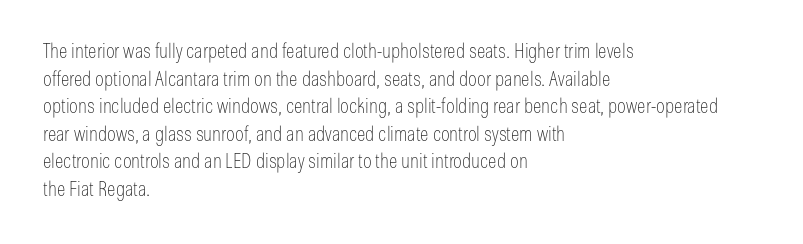
{"italic": "no", "bold": "no", "underline": "no", "align": "left", "line_spacing": "normal", "line_spacing_ratio": 1.38, "letter_spacing": "normal", "letter_spacing_em": 0.0, "glyph_px": 20}
